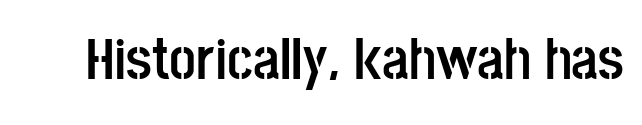
Q: Is the text bold? A: Yes.
Q: Is the text italic (slanted)? A: No, it is upright.
Q: Is the typeface a serif or a sans-serif typeface? A: Sans-serif.
Q: Is the text underlined? A: No.
Q: Is the spacing between letters normal or unusually wide? A: Normal.
Q: Width (condensed, normal, or wide)? A: Condensed.
Q: Stroke contrast? A: Low.
Q: x-height? A: Large.
Q: Monospaced? A: No.
